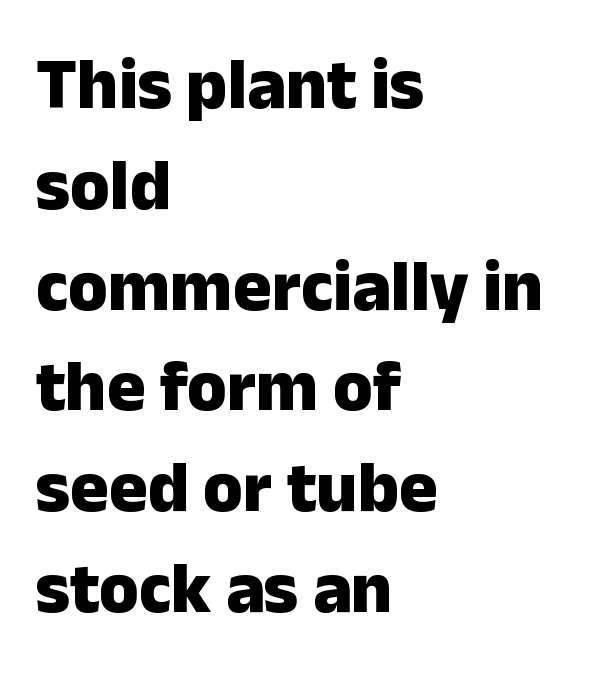
{"serif": "no", "italic": "no", "bold": "yes", "weight": "heavy", "width": "normal", "stroke_contrast": "low", "x_height": "medium", "monospaced": "no", "underline": "no", "align": "left", "line_spacing": "normal", "line_spacing_ratio": 1.4, "letter_spacing": "normal", "letter_spacing_em": 0.0, "glyph_px": 72}
